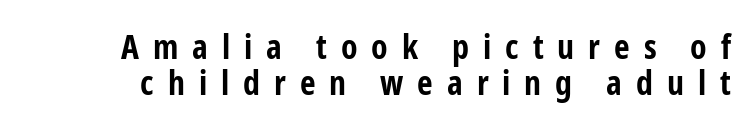
The image shows 34 px bold, condensed sans-serif type, upright; set tight line spacing (1.07x), unusually wide letter spacing (+0.41 em), not underlined; low stroke contrast and a medium x-height.
